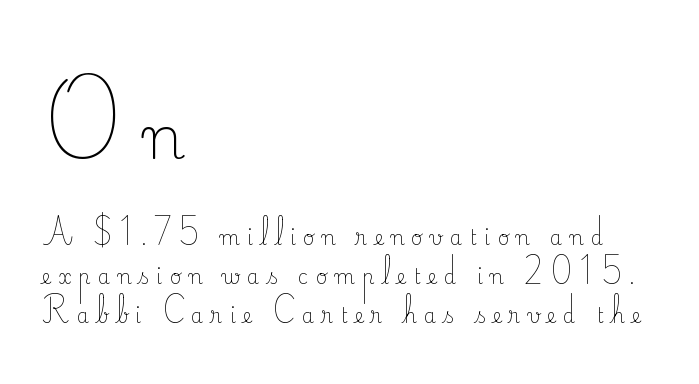
{"serif": "yes", "italic": "no", "bold": "no", "weight": "light", "width": "normal", "stroke_contrast": "low", "x_height": "small", "monospaced": "no", "underline": "no", "align": "left", "line_spacing": "loose", "line_spacing_ratio": 1.94, "letter_spacing": "wide", "letter_spacing_em": 0.36, "larger_block": "first", "size_ratio": 3.0, "glyph_px": 60}
